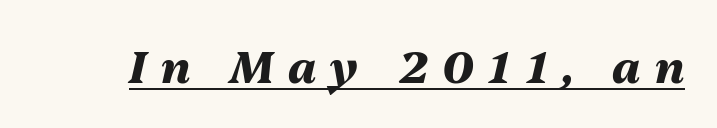
Q: Is the text bold? A: Yes.
Q: Is the text italic (slanted)? A: Yes, it leans right by about 13 degrees.
Q: Is the text underlined? A: Yes.
Q: Is the spacing between letters normal or unusually wide? A: Unusually wide.
Q: Width (condensed, normal, or wide)? A: Normal.
Q: Stroke contrast? A: Medium.
Q: x-height? A: Medium.
Q: Monospaced? A: No.
